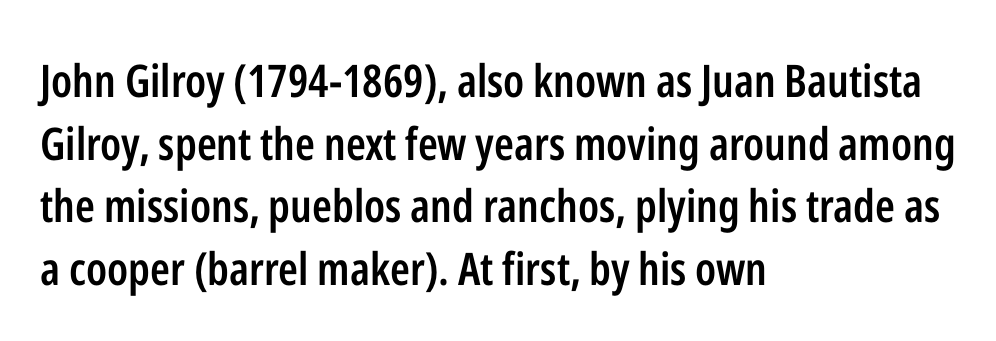
The image shows 45 px semibold, condensed sans-serif type, upright; set left-aligned, normal line spacing (1.39x), normal letter spacing, not underlined; low stroke contrast and a medium x-height.
